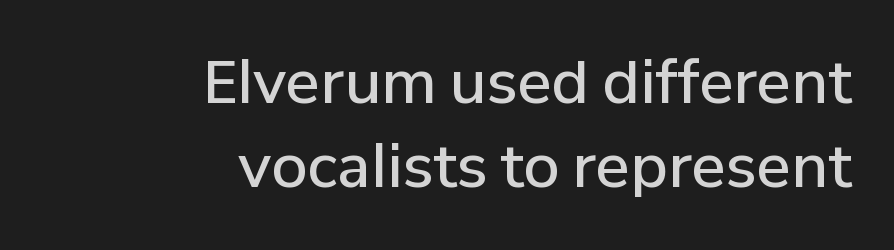
Weight check: semibold — heavier than regular, not quite bold. Regarding serifs, this sample does without them. The space beneath each line is pristine and unruled. Spacing between characters is what you'd get straight out of the box.
